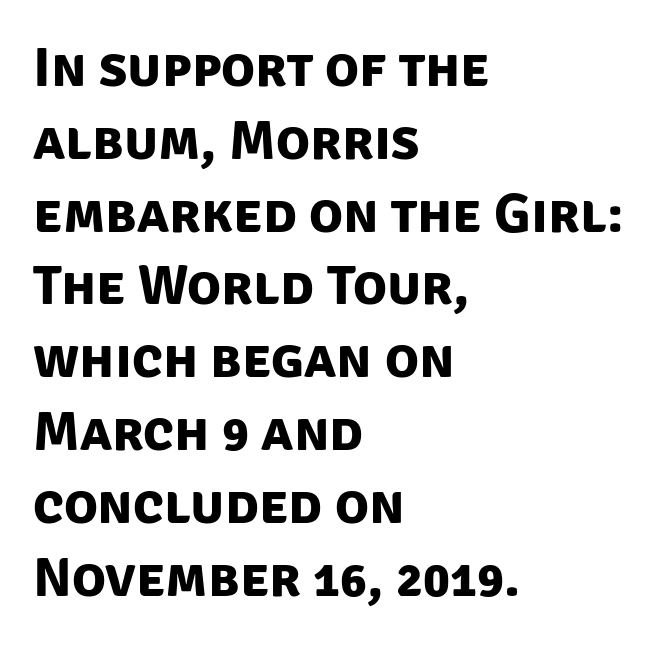
{"serif": "no", "bold": "yes", "weight": "bold", "width": "normal", "stroke_contrast": "low", "x_height": "large", "monospaced": "no", "underline": "no", "align": "left", "line_spacing": "normal", "line_spacing_ratio": 1.3, "letter_spacing": "normal", "letter_spacing_em": 0.0, "glyph_px": 56}
